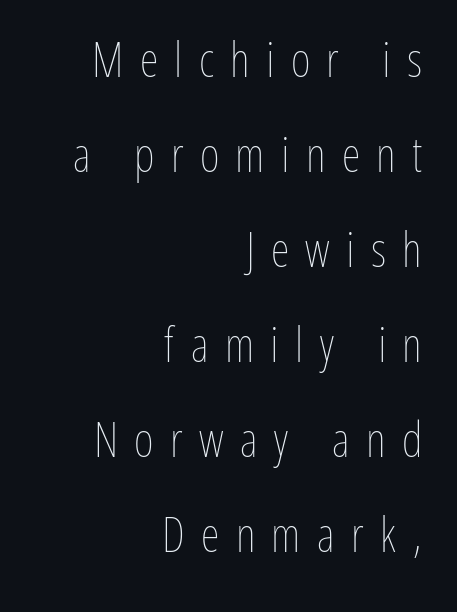
Q: Is the text bold? A: No.
Q: Is the text italic (slanted)? A: No, it is upright.
Q: Is the text underlined? A: No.
Q: How is the paragraph aligned? A: Right-aligned.
Q: Is the spacing between letters normal or unusually wide? A: Unusually wide.
Q: Is the spacing between lines tight, normal or loose? A: Loose.
Q: Width (condensed, normal, or wide)? A: Condensed.
Q: Stroke contrast? A: Low.
Q: x-height? A: Medium.
Q: Monospaced? A: No.
